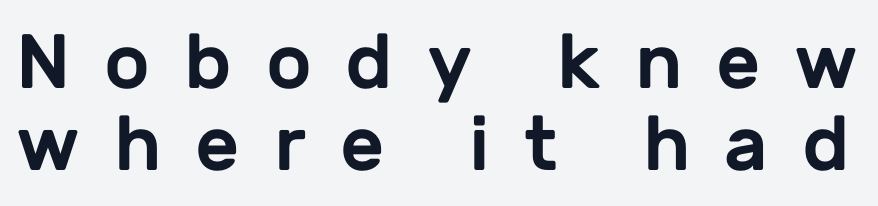
How are the letters spaced? Widely, with obvious added tracking. No feet cap the strokes, marking this as sans-serif type. Ordinary non-slanted type is in use. Students, observe: this is what under-led, compact text looks like.
